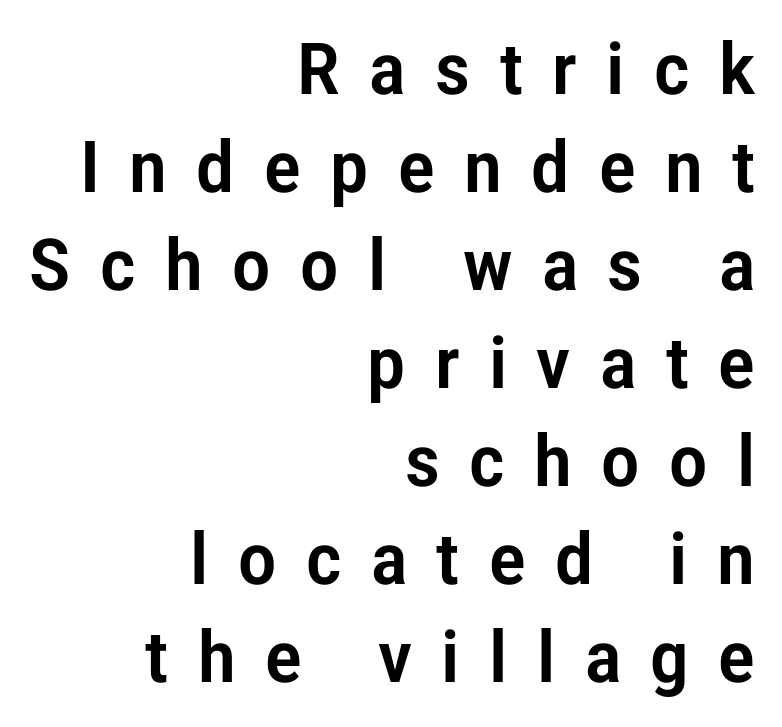
Q: Is the text italic (slanted)? A: No, it is upright.
Q: Is the typeface a serif or a sans-serif typeface? A: Sans-serif.
Q: Is the text underlined? A: No.
Q: How is the paragraph aligned? A: Right-aligned.
Q: Is the spacing between letters normal or unusually wide? A: Unusually wide.
Q: Is the spacing between lines tight, normal or loose? A: Normal.
Q: Width (condensed, normal, or wide)? A: Condensed.
Q: Stroke contrast? A: Low.
Q: x-height? A: Medium.
Q: Monospaced? A: No.
